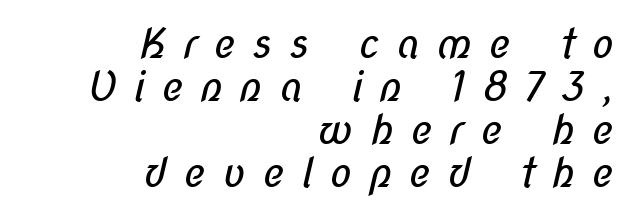
{"serif": "no", "bold": "no", "weight": "regular", "width": "condensed", "stroke_contrast": "low", "x_height": "medium", "monospaced": "no", "underline": "no", "align": "right", "line_spacing": "tight", "line_spacing_ratio": 1.05, "letter_spacing": "wide", "letter_spacing_em": 0.4, "glyph_px": 41}
